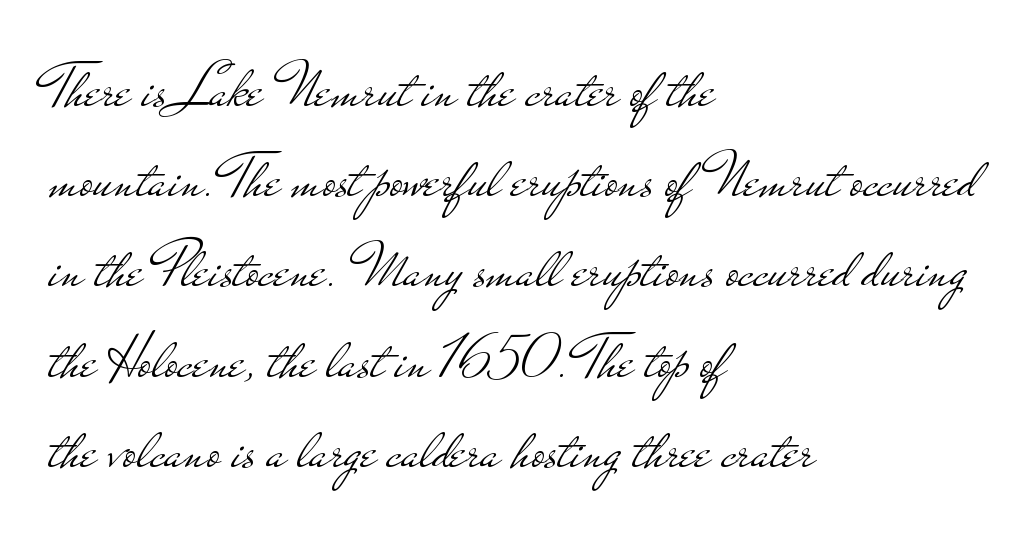
Q: Is the text bold? A: No.
Q: Is the text italic (slanted)? A: Yes.
Q: Is the typeface a serif or a sans-serif typeface? A: Sans-serif.
Q: Is the text underlined? A: No.
Q: How is the paragraph aligned? A: Left-aligned.
Q: Is the spacing between letters normal or unusually wide? A: Normal.
Q: Is the spacing between lines tight, normal or loose? A: Normal.
Q: Width (condensed, normal, or wide)? A: Wide.
Q: Stroke contrast? A: Low.
Q: x-height? A: Small.
Q: Monospaced? A: No.
